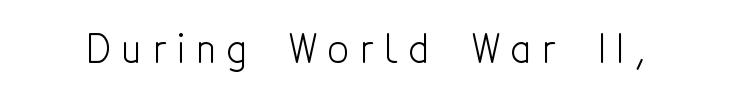
{"serif": "no", "italic": "no", "bold": "no", "weight": "light", "width": "condensed", "x_height": "medium", "monospaced": "no", "underline": "no", "letter_spacing": "wide", "letter_spacing_em": 0.29, "glyph_px": 38}
